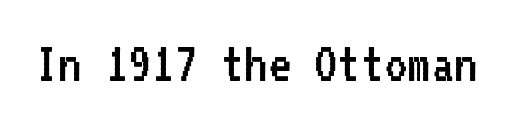
{"serif": "no", "italic": "no", "bold": "no", "weight": "regular", "width": "normal", "stroke_contrast": "low", "x_height": "medium", "monospaced": "yes", "underline": "no", "letter_spacing": "normal", "letter_spacing_em": 0.0, "glyph_px": 56}
